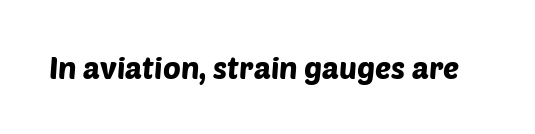
Q: Is the typeface a serif or a sans-serif typeface? A: Sans-serif.
Q: Is the text underlined? A: No.
Q: Is the spacing between letters normal or unusually wide? A: Normal.
Q: Width (condensed, normal, or wide)? A: Normal.
Q: Stroke contrast? A: Low.
Q: x-height? A: Large.
Q: Monospaced? A: No.
